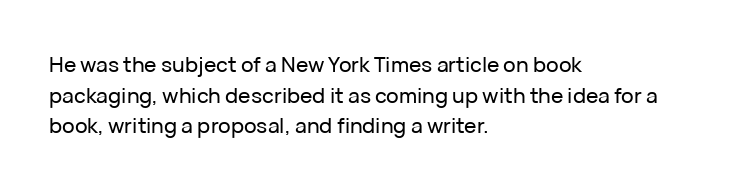
Style check: upright. Quick note: interline space is typical. This sample uses plain, unmodified letter spacing. In CSS terms this would be text-align: left.
